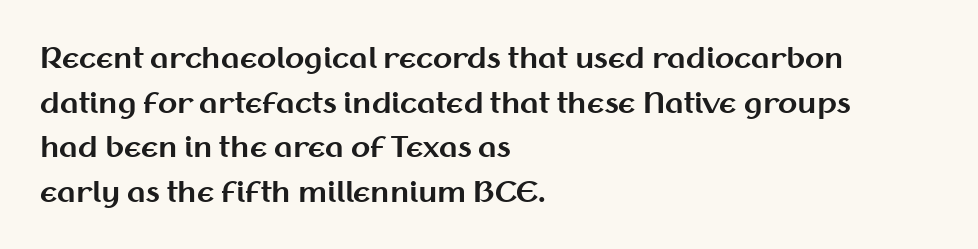
{"serif": "no", "italic": "no", "bold": "yes", "weight": "bold", "width": "normal", "stroke_contrast": "medium", "x_height": "medium", "monospaced": "no", "underline": "no", "align": "left", "line_spacing": "normal", "line_spacing_ratio": 1.59, "letter_spacing": "normal", "letter_spacing_em": 0.0, "glyph_px": 28}
